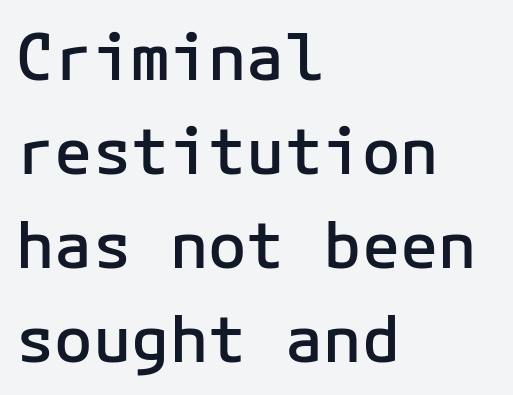
{"serif": "no", "italic": "no", "bold": "semi", "weight": "semibold", "width": "normal", "stroke_contrast": "low", "x_height": "medium", "underline": "no", "align": "left", "line_spacing": "normal", "line_spacing_ratio": 1.47, "letter_spacing": "normal", "letter_spacing_em": 0.0, "glyph_px": 64}
